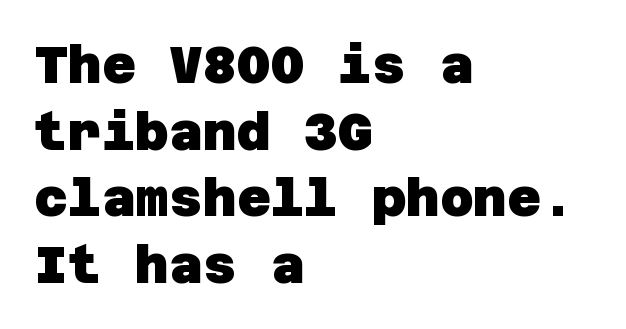
{"serif": "no", "bold": "yes", "weight": "heavy", "width": "normal", "stroke_contrast": "low", "x_height": "large", "underline": "no", "align": "left", "line_spacing": "normal", "line_spacing_ratio": 1.28, "letter_spacing": "normal", "letter_spacing_em": 0.0, "glyph_px": 52}
